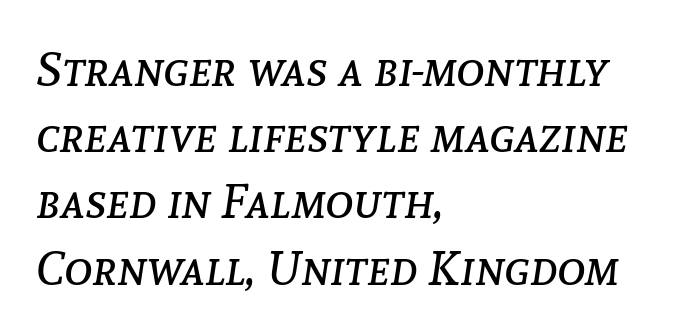
Q: Is the text bold? A: No.
Q: Is the text italic (slanted)? A: Yes, it leans right by about 8 degrees.
Q: Is the text underlined? A: No.
Q: How is the paragraph aligned? A: Left-aligned.
Q: Is the spacing between letters normal or unusually wide? A: Normal.
Q: Is the spacing between lines tight, normal or loose? A: Normal.
Q: Width (condensed, normal, or wide)? A: Normal.
Q: Stroke contrast? A: Low.
Q: x-height? A: Medium.
Q: Monospaced? A: No.
